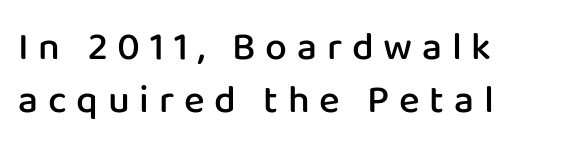
{"serif": "no", "italic": "no", "bold": "semi", "weight": "semibold", "width": "normal", "stroke_contrast": "low", "x_height": "medium", "monospaced": "no", "underline": "no", "align": "left", "line_spacing": "normal", "line_spacing_ratio": 1.35, "letter_spacing": "wide", "letter_spacing_em": 0.25, "glyph_px": 39}
